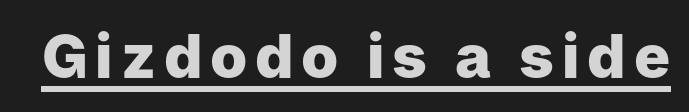
The font's upright variant was chosen for this text. Underlined type. To sum up the face: it is a sans, with no serifs. The characters look thick and weighty, a clear bold. Spacing verdict: proportional, widths tailored to each character.
